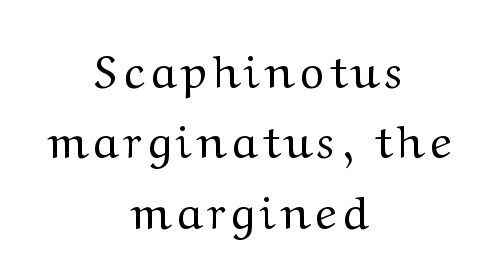
{"serif": "yes", "italic": "no", "bold": "no", "weight": "regular", "width": "normal", "stroke_contrast": "medium", "x_height": "medium", "monospaced": "no", "underline": "no", "align": "center", "line_spacing": "normal", "line_spacing_ratio": 1.53, "glyph_px": 46}
